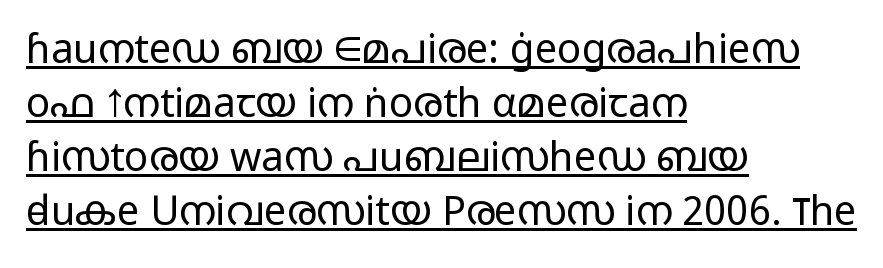
The rendering shows plain stroke endings on the letterforms — a sans-serif design. Students, note that the glyphs here touch the page at normal intervals. Every row of glyphs begins at an identical x-position on the left. Stem width sits at or under what a default text font uses. Looks like regular typesetting: each glyph gets only the width it needs.
